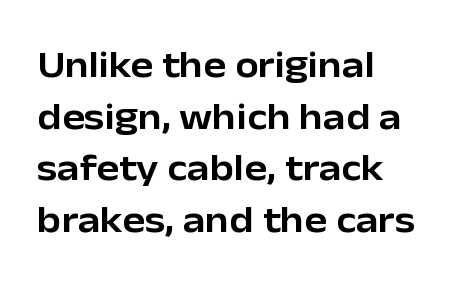
One-word summary of the alignment: left. Tracking value appears to be zero — textbook default spacing. Regular leading. In terms of posture, this sample is upright.
